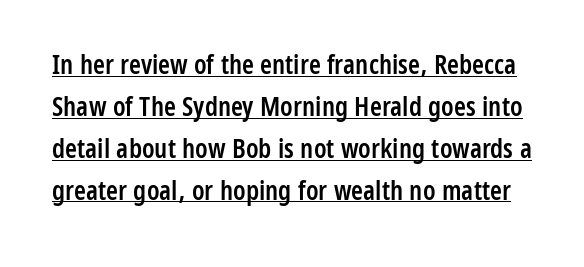
{"italic": "no", "bold": "semi", "underline": "yes", "line_spacing": "normal", "line_spacing_ratio": 1.55, "letter_spacing": "normal", "letter_spacing_em": 0.0, "glyph_px": 27}
